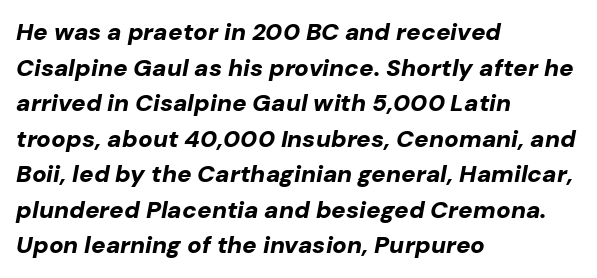
{"italic": "yes", "lean": "right", "slant_degrees": 10, "bold": "yes", "underline": "no", "align": "left", "line_spacing": "normal", "line_spacing_ratio": 1.48, "letter_spacing": "normal", "letter_spacing_em": 0.0, "glyph_px": 24}
